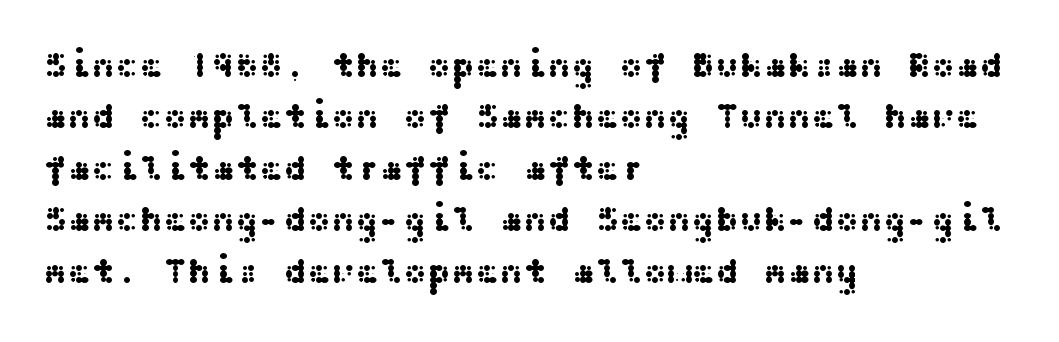
Q: Is the text italic (slanted)? A: No, it is upright.
Q: Is the typeface a serif or a sans-serif typeface? A: Sans-serif.
Q: Is the text underlined? A: No.
Q: How is the paragraph aligned? A: Left-aligned.
Q: Is the spacing between letters normal or unusually wide? A: Normal.
Q: Is the spacing between lines tight, normal or loose? A: Normal.
Q: Width (condensed, normal, or wide)? A: Wide.
Q: Stroke contrast? A: Medium.
Q: x-height? A: Medium.
